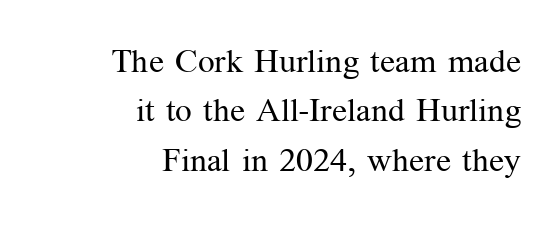
The characters display serif detailing at their extremities. It's the straight-up-and-down kind of type. The passage shown is typed in a proportional face where columns would drift. The paragraph shown leans on its right margin. No word sits above an underline. The font is comparable to plain body text, perhaps lighter.
